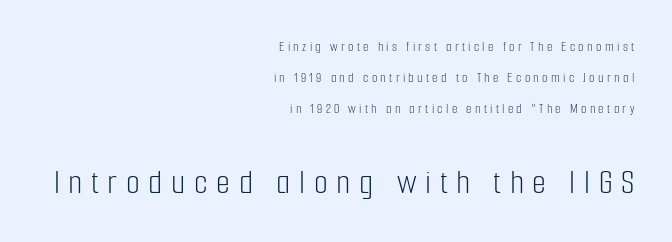
{"serif": "no", "italic": "no", "bold": "no", "weight": "light", "width": "condensed", "stroke_contrast": "low", "x_height": "medium", "monospaced": "no", "underline": "no", "align": "right", "line_spacing": "loose", "line_spacing_ratio": 2.21, "letter_spacing": "wide", "letter_spacing_em": 0.24, "larger_block": "second", "size_ratio": 2.57, "glyph_px": 36}
